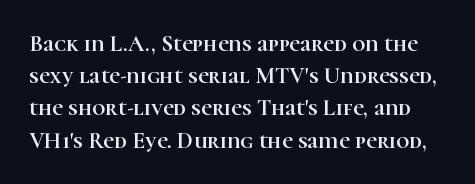
The image shows 23 px text type, upright; set normal line spacing (1.4x), normal letter spacing, not underlined.
